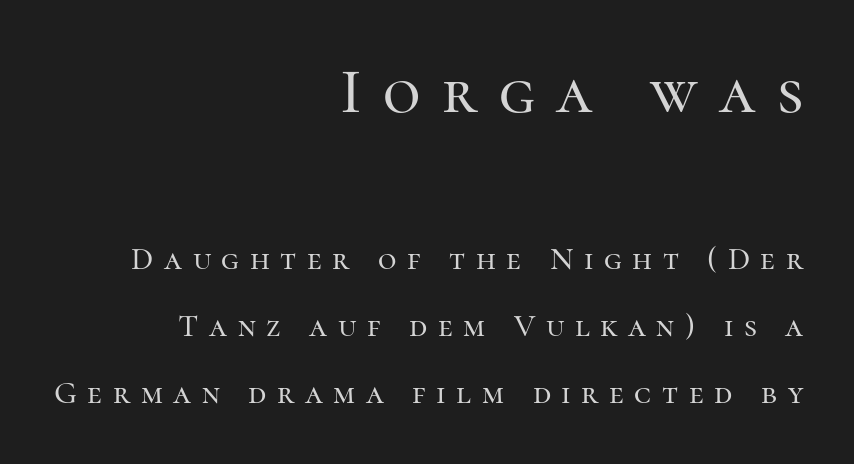
The image shows 65 px serif type, upright; set right-aligned, loose line spacing (2.09x), unusually wide letter spacing (+0.33 em), not underlined; the first (top) block is 2.03x larger; high stroke contrast and a medium x-height.
